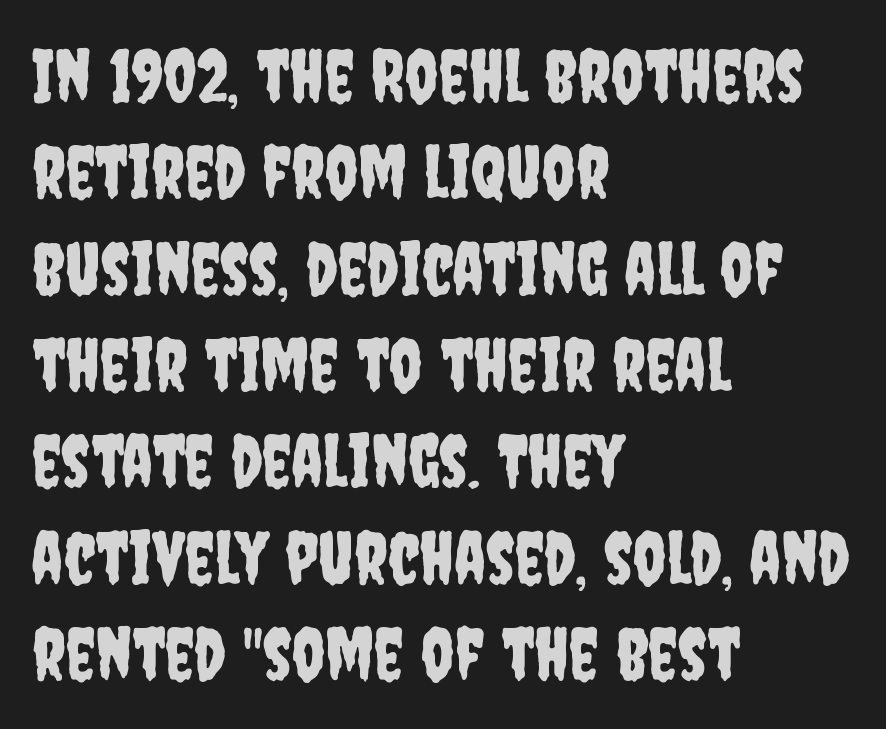
The image shows 73 px condensed sans-serif type, upright; set left-aligned, normal line spacing (1.32x), normal letter spacing, not underlined; low stroke contrast and a large x-height.
